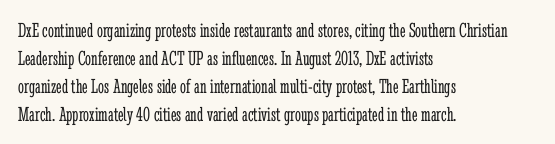
{"italic": "no", "bold": "no", "underline": "no", "align": "left", "line_spacing": "normal", "line_spacing_ratio": 1.33, "letter_spacing": "normal", "letter_spacing_em": 0.0, "glyph_px": 21}
